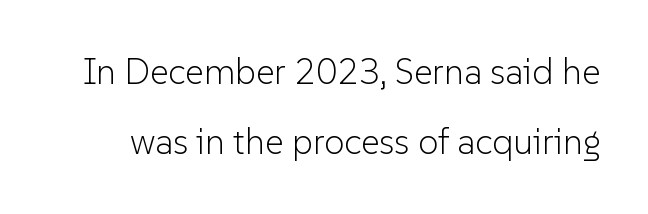
Q: Is the text bold? A: No.
Q: Is the text italic (slanted)? A: No, it is upright.
Q: Is the typeface a serif or a sans-serif typeface? A: Sans-serif.
Q: Is the text underlined? A: No.
Q: Is the spacing between letters normal or unusually wide? A: Normal.
Q: Is the spacing between lines tight, normal or loose? A: Loose.
Q: Width (condensed, normal, or wide)? A: Normal.
Q: Stroke contrast? A: Low.
Q: x-height? A: Medium.
Q: Monospaced? A: No.
